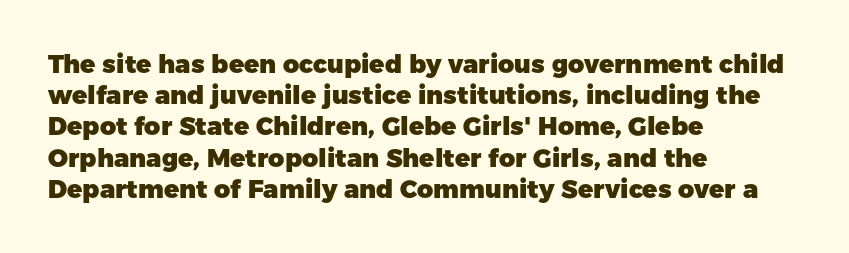
Q: Is the text bold? A: Yes.
Q: Is the text italic (slanted)? A: No, it is upright.
Q: Is the text underlined? A: No.
Q: How is the paragraph aligned? A: Left-aligned.
Q: Is the spacing between letters normal or unusually wide? A: Normal.
Q: Is the spacing between lines tight, normal or loose? A: Normal.
